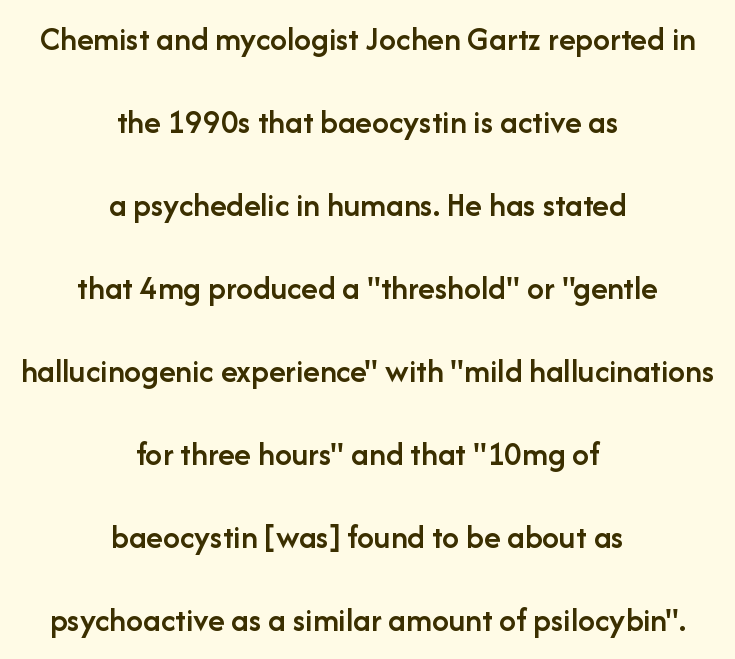
Type without underlining. A somewhat darkened texture: the type is semibold rather than bold. This sample has the flowing, uneven cadence of proportional lettering. Is the block centered? Yes — each line is placed symmetrically about the middle. Whoever set this chose breathing room over compactness in the vertical rhythm.
